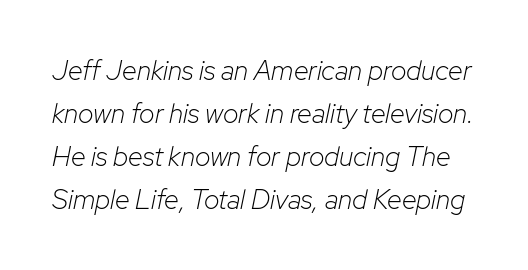
{"italic": "yes", "lean": "right", "slant_degrees": 12, "bold": "no", "underline": "no", "line_spacing": "normal", "line_spacing_ratio": 1.59, "letter_spacing": "normal", "letter_spacing_em": 0.0, "glyph_px": 27}
